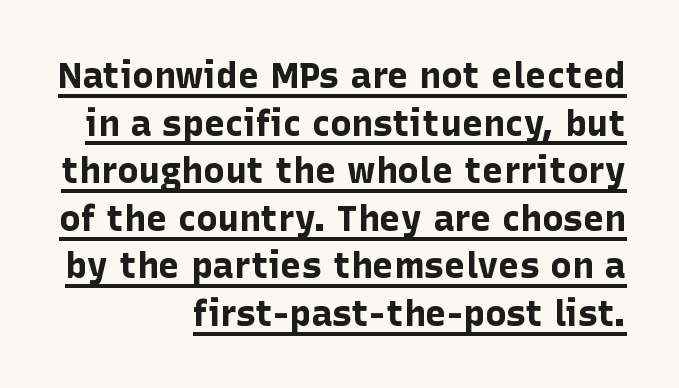
The image shows 36 px bold sans-serif type, upright; set right-aligned, normal line spacing (1.32x), normal letter spacing, underlined; low stroke contrast and a medium x-height.
